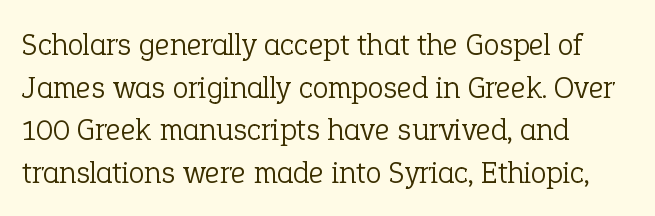
{"serif": "yes", "italic": "no", "bold": "no", "weight": "light", "width": "normal", "stroke_contrast": "low", "x_height": "medium", "monospaced": "no", "underline": "no", "align": "left", "line_spacing": "normal", "line_spacing_ratio": 1.33, "letter_spacing": "normal", "letter_spacing_em": 0.0, "glyph_px": 32}
